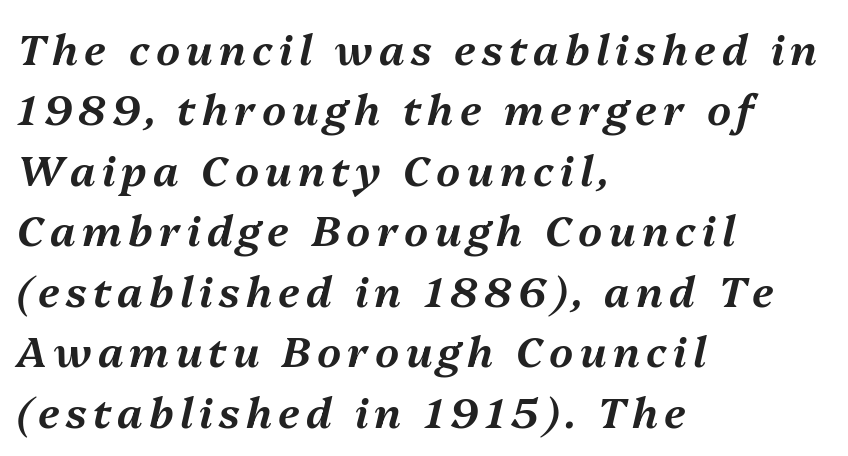
The axis of the letterforms is tilted away from vertical. This block has exactly the height ordinary leading produces. Is this a fixed-width face? No — the glyphs have proportional, varying widths. Compared with a centered layout, this one pins lines to the left instead.
